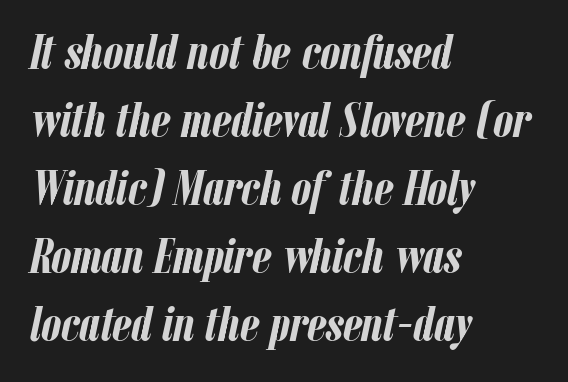
{"italic": "yes", "lean": "right", "slant_degrees": 12, "bold": "yes", "weight": "semibold", "width": "condensed", "stroke_contrast": "low", "x_height": "medium", "monospaced": "no", "underline": "no", "align": "left", "line_spacing": "normal", "line_spacing_ratio": 1.36, "letter_spacing": "normal", "letter_spacing_em": 0.0, "glyph_px": 50}
